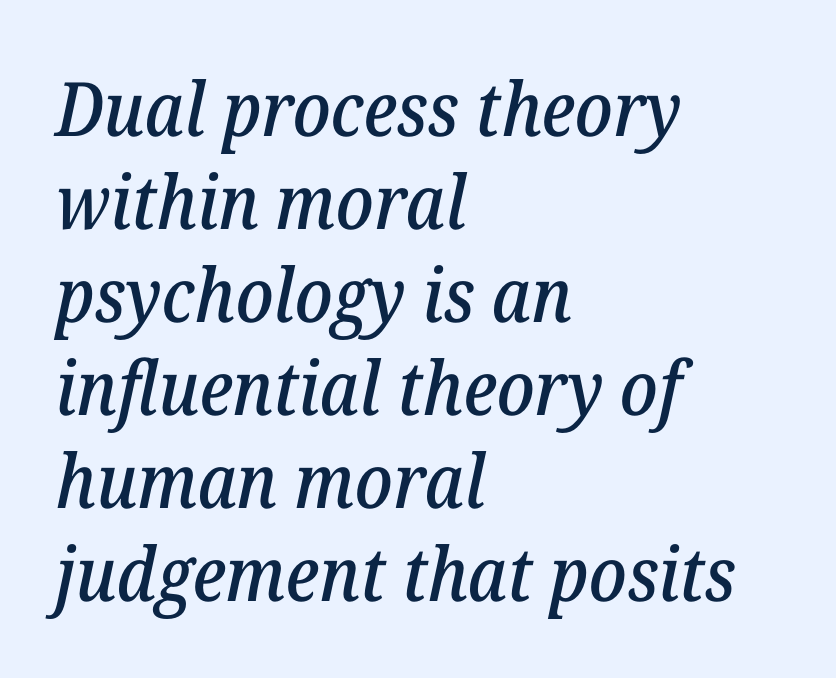
Q: Is the text italic (slanted)? A: Yes, it leans right by about 12 degrees.
Q: Is the typeface a serif or a sans-serif typeface? A: Serif.
Q: Is the text underlined? A: No.
Q: How is the paragraph aligned? A: Left-aligned.
Q: Is the spacing between letters normal or unusually wide? A: Normal.
Q: Width (condensed, normal, or wide)? A: Normal.
Q: Stroke contrast? A: Low.
Q: x-height? A: Medium.
Q: Monospaced? A: No.
